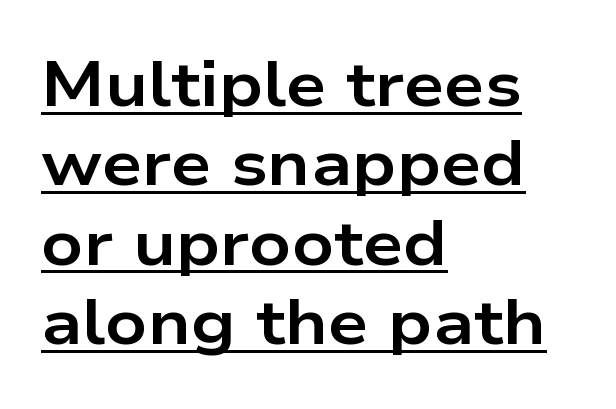
{"serif": "no", "italic": "no", "bold": "yes", "weight": "bold", "width": "wide", "stroke_contrast": "low", "x_height": "medium", "monospaced": "no", "underline": "yes", "align": "left", "line_spacing_ratio": 1.24, "letter_spacing": "normal", "letter_spacing_em": 0.0, "glyph_px": 64}
